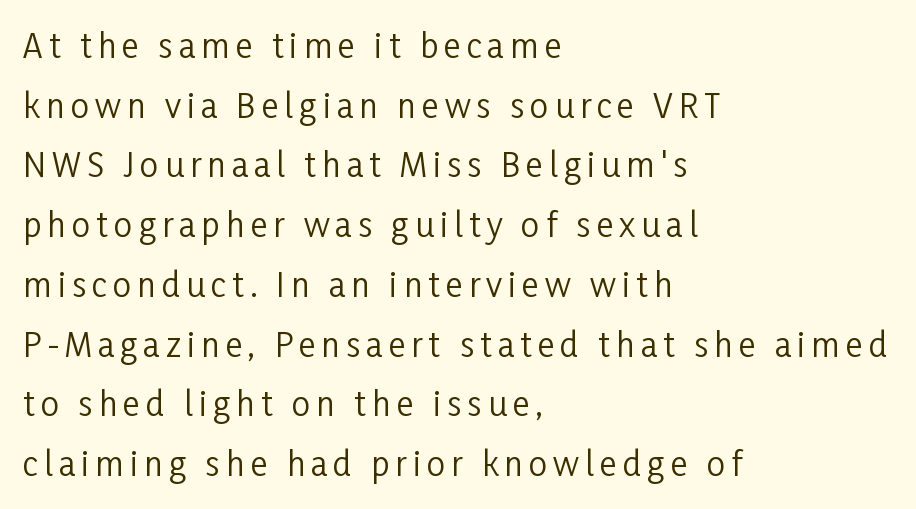
{"serif": "no", "italic": "no", "bold": "no", "weight": "regular", "width": "condensed", "stroke_contrast": "low", "x_height": "medium", "monospaced": "no", "underline": "no", "align": "left", "line_spacing_ratio": 1.81, "glyph_px": 33}
